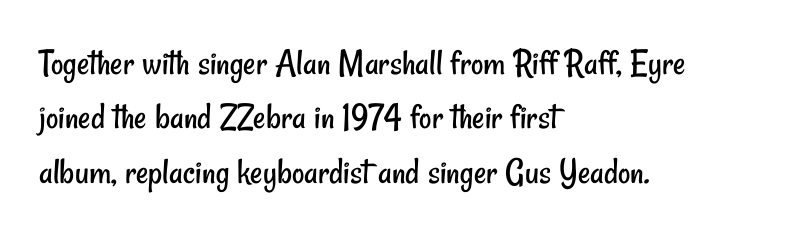
{"serif": "no", "bold": "no", "weight": "regular", "width": "condensed", "stroke_contrast": "low", "x_height": "small", "monospaced": "no", "underline": "no", "align": "left", "line_spacing": "normal", "line_spacing_ratio": 1.43, "letter_spacing": "normal", "letter_spacing_em": 0.0, "glyph_px": 38}
